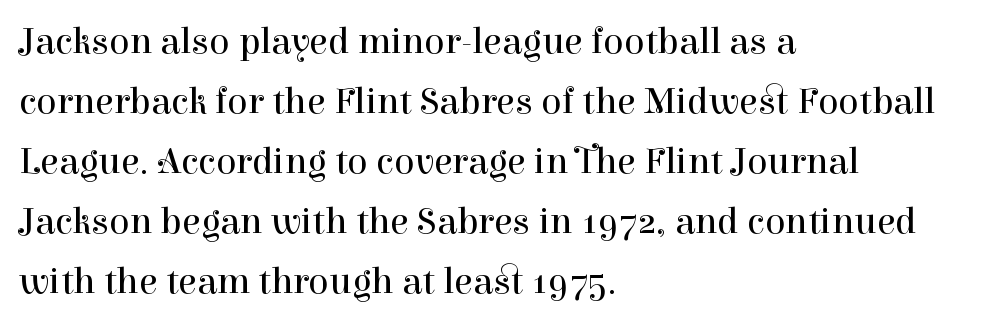
The image shows 38 px regular-weight serif type, upright; set left-aligned, normal line spacing (1.58x), normal letter spacing, not underlined; high stroke contrast and a medium x-height.
